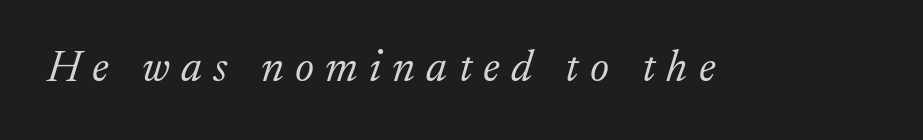
{"serif": "yes", "italic": "yes", "lean": "right", "slant_degrees": 17, "bold": "no", "weight": "light", "width": "normal", "stroke_contrast": "low", "x_height": "small", "monospaced": "no", "underline": "no", "letter_spacing": "wide", "letter_spacing_em": 0.25, "glyph_px": 45}
